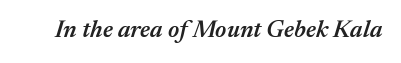
The passage shown is semibold, sitting just below true bold. You can tell it's italic because the verticals aren't actually vertical. These lines keep a tight, regular rhythm from letter to letter. A clean baseline with only descenders dipping below it.
